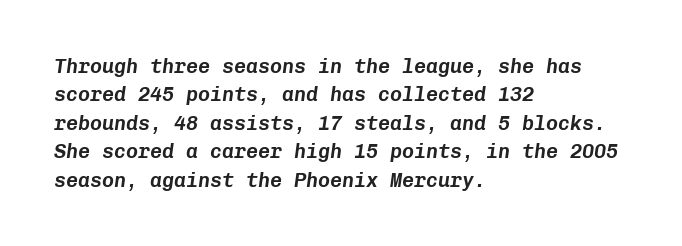
Q: Is the text italic (slanted)? A: Yes, it leans right by about 8 degrees.
Q: Is the text underlined? A: No.
Q: How is the paragraph aligned? A: Left-aligned.
Q: Is the spacing between letters normal or unusually wide? A: Normal.
Q: Is the spacing between lines tight, normal or loose? A: Normal.
